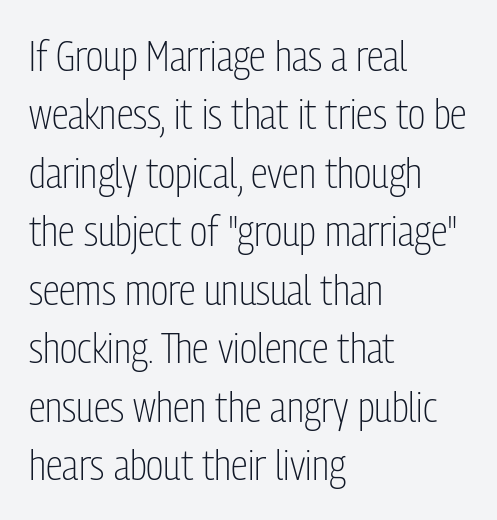
Q: Is the text bold? A: No.
Q: Is the text italic (slanted)? A: No, it is upright.
Q: Is the typeface a serif or a sans-serif typeface? A: Sans-serif.
Q: Is the text underlined? A: No.
Q: How is the paragraph aligned? A: Left-aligned.
Q: Is the spacing between letters normal or unusually wide? A: Normal.
Q: Is the spacing between lines tight, normal or loose? A: Normal.
Q: Width (condensed, normal, or wide)? A: Condensed.
Q: Stroke contrast? A: Low.
Q: x-height? A: Medium.
Q: Monospaced? A: No.
